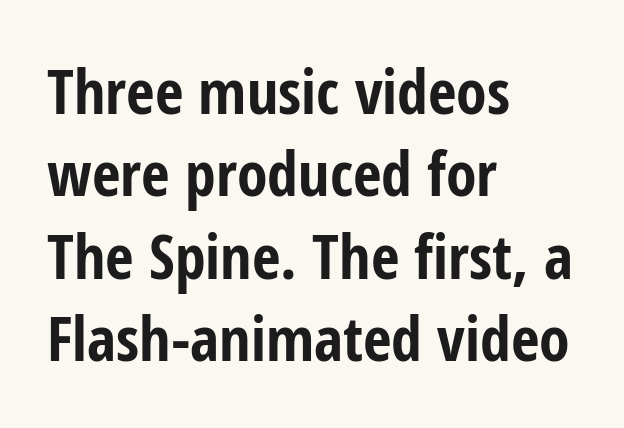
The rendering keeps characters at their native spacing. Thick stems and heavy bowls — unmistakably bold. Characters remain perfectly vertical along every line. Successive baselines arrive at the customary interval.
